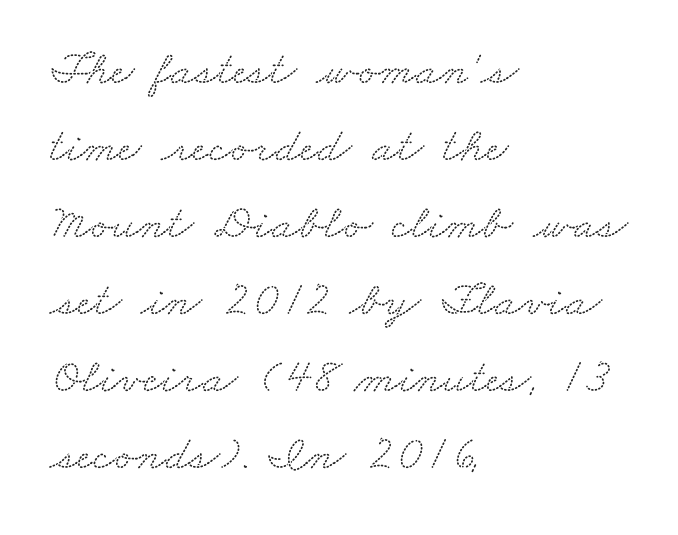
{"serif": "yes", "width": "wide", "stroke_contrast": "low", "x_height": "small", "monospaced": "no", "underline": "no", "align": "left", "line_spacing": "normal", "line_spacing_ratio": 1.57, "letter_spacing": "normal", "letter_spacing_em": 0.0, "glyph_px": 49}
